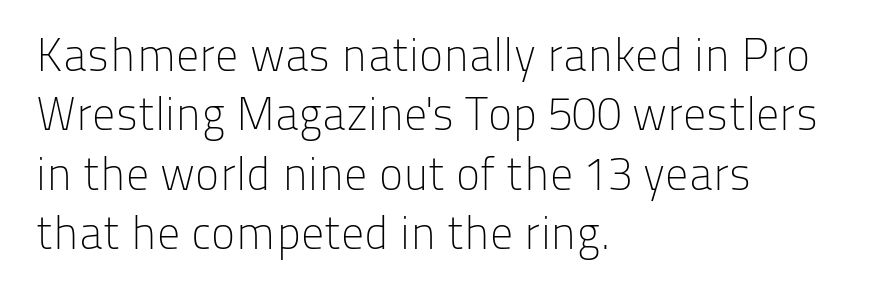
Q: Is the text bold? A: No.
Q: Is the text italic (slanted)? A: No, it is upright.
Q: Is the typeface a serif or a sans-serif typeface? A: Sans-serif.
Q: Is the text underlined? A: No.
Q: How is the paragraph aligned? A: Left-aligned.
Q: Is the spacing between letters normal or unusually wide? A: Normal.
Q: Is the spacing between lines tight, normal or loose? A: Normal.
Q: Width (condensed, normal, or wide)? A: Normal.
Q: Stroke contrast? A: Low.
Q: x-height? A: Medium.
Q: Monospaced? A: No.
